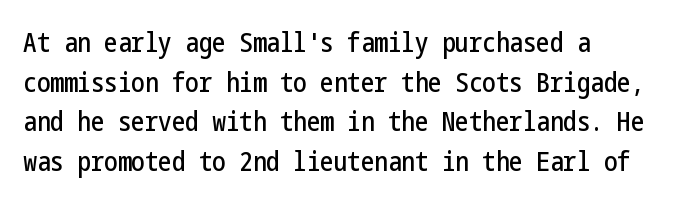
Q: Is the text italic (slanted)? A: No, it is upright.
Q: Is the text underlined? A: No.
Q: Is the spacing between letters normal or unusually wide? A: Normal.
Q: Is the spacing between lines tight, normal or loose? A: Normal.
